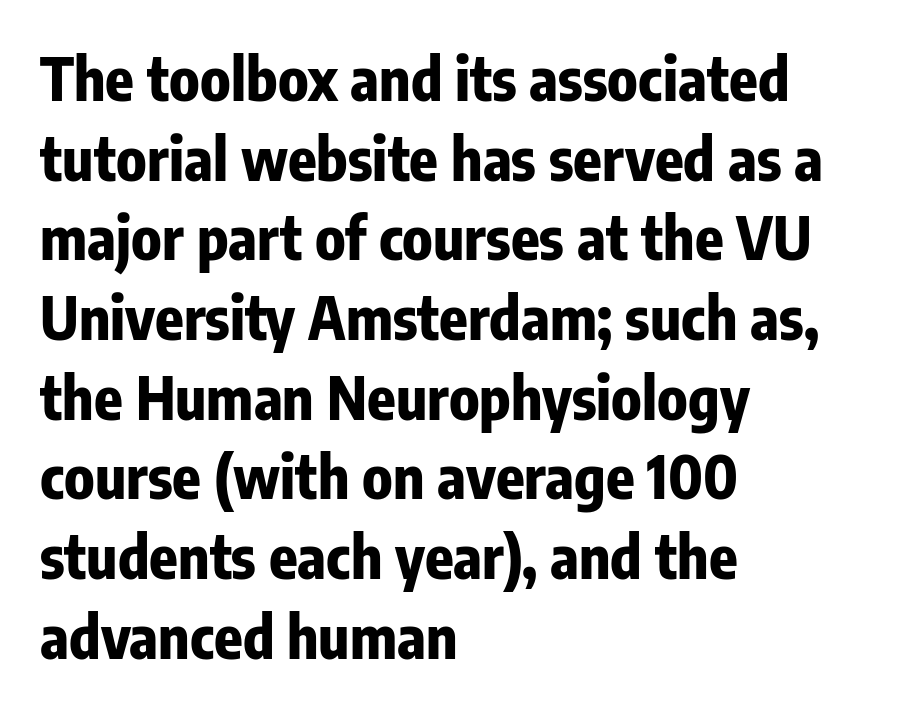
Q: Is the text bold? A: Yes.
Q: Is the text italic (slanted)? A: No, it is upright.
Q: Is the typeface a serif or a sans-serif typeface? A: Sans-serif.
Q: Is the text underlined? A: No.
Q: How is the paragraph aligned? A: Left-aligned.
Q: Is the spacing between letters normal or unusually wide? A: Normal.
Q: Is the spacing between lines tight, normal or loose? A: Normal.
Q: Width (condensed, normal, or wide)? A: Condensed.
Q: Stroke contrast? A: Low.
Q: x-height? A: Medium.
Q: Monospaced? A: No.
